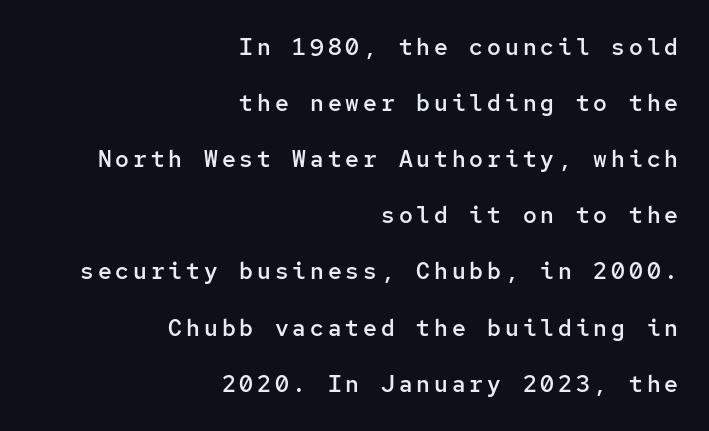
{"italic": "no", "bold": "semi", "underline": "no", "align": "right", "line_spacing": "loose", "line_spacing_ratio": 2.44, "glyph_px": 23}
